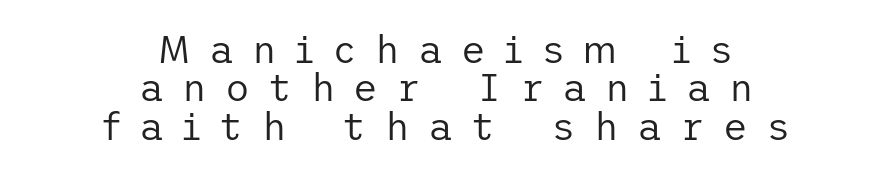
The lettering stays uniformly vertical, giving the passage a roman look. There is plenty of visible air inserted between adjacent glyphs. Leading is clearly below the norm, producing a dense column. Serifs: no, the terminals of the letterforms are clean.
